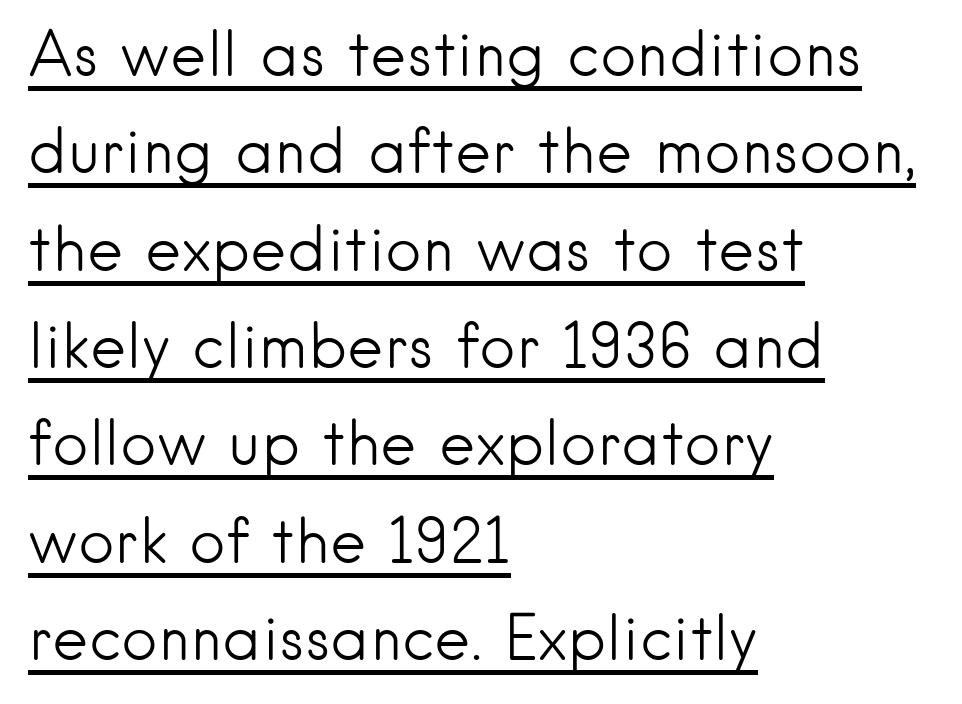
The image shows 62 px light sans-serif type, upright; set left-aligned, normal line spacing (1.57x), normal letter spacing, underlined; low stroke contrast and a small x-height.
